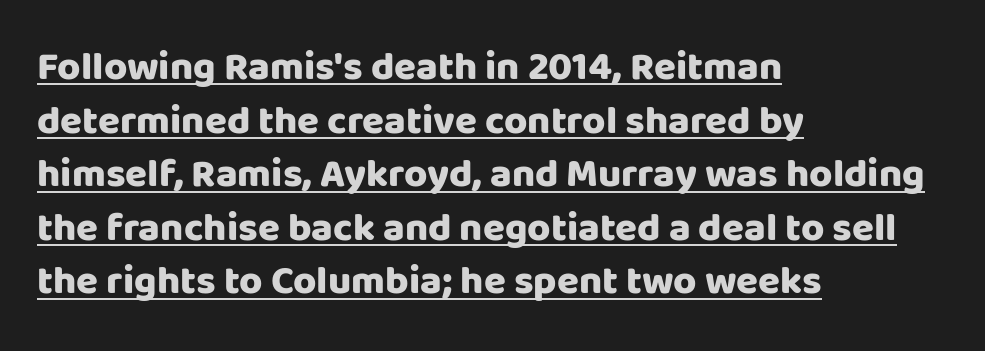
{"serif": "no", "italic": "no", "bold": "yes", "weight": "heavy", "width": "normal", "stroke_contrast": "low", "x_height": "large", "monospaced": "no", "underline": "yes", "align": "left", "line_spacing": "normal", "line_spacing_ratio": 1.34, "letter_spacing": "normal", "letter_spacing_em": 0.0, "glyph_px": 40}
